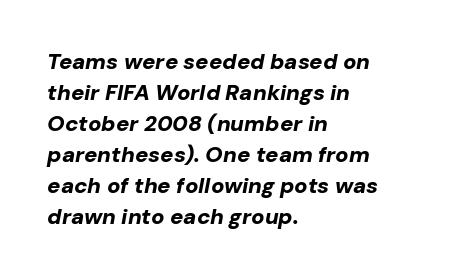
The image shows 22 px bold type, italic (leaning right); set left-aligned, normal line spacing (1.41x), normal letter spacing, not underlined.
